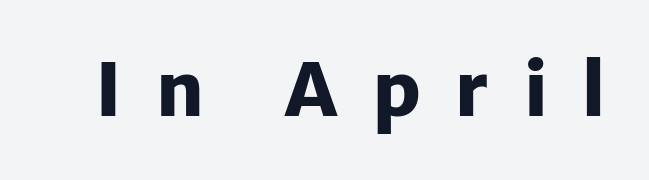
Think of a printed novel: that variable character pitch is what you see here. The type sits square on the baseline with zero lean. The type family on display is of the sans-serif kind. No word sits above an underline.
